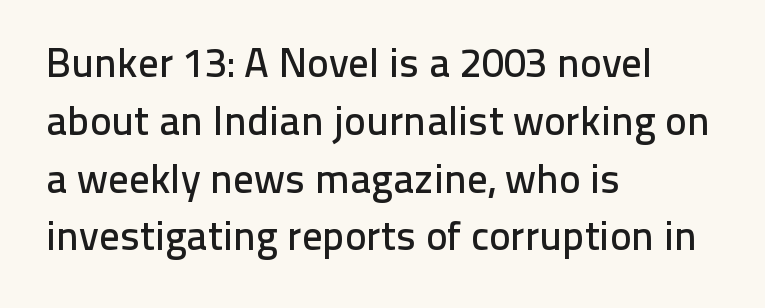
The image shows 41 px sans-serif type, upright; set left-aligned, normal line spacing (1.41x), normal letter spacing, not underlined; low stroke contrast and a medium x-height.
